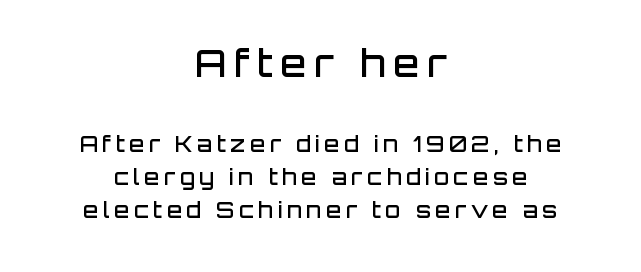
The image shows 38 px semibold sans-serif type, upright; set centered, normal line spacing (1.49x), unusually wide letter spacing (+0.2 em), not underlined; the first (top) block is 1.73x larger; low stroke contrast and a large x-height.
